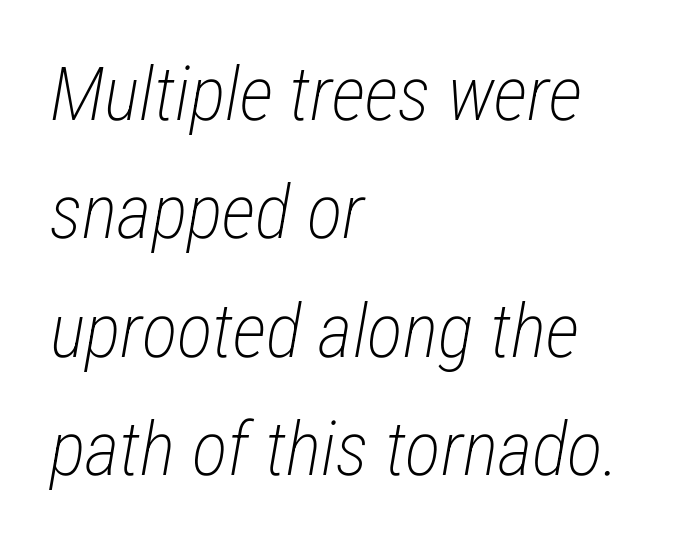
The image shows 75 px light, condensed type, italic (leaning right); set left-aligned, normal line spacing (1.58x), normal letter spacing, not underlined; low stroke contrast and a medium x-height.
